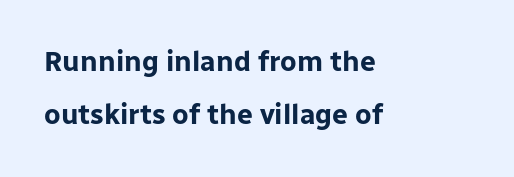
The image shows 28 px bold sans-serif type, upright; set left-aligned, loose line spacing (1.91x), normal letter spacing, not underlined; low stroke contrast and a medium x-height.
